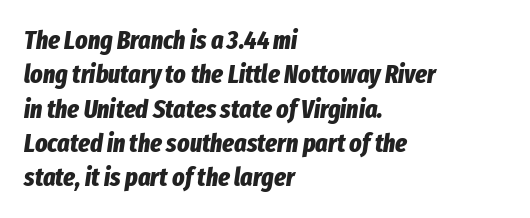
{"italic": "yes", "lean": "right", "slant_degrees": 8, "bold": "yes", "underline": "no", "align": "left", "line_spacing": "normal", "line_spacing_ratio": 1.32, "letter_spacing": "normal", "letter_spacing_em": 0.0, "glyph_px": 26}
